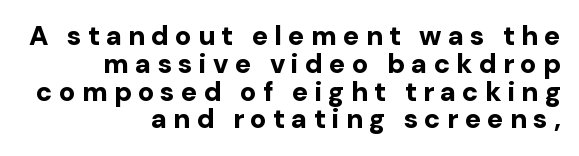
This sample is right-justified, so line beginnings fall wherever the words allow. The letters are spread apart with noticeably loose tracking. Regarding leading, the lines here are crowded together. Glance below the letters and you will spot only blank space.
